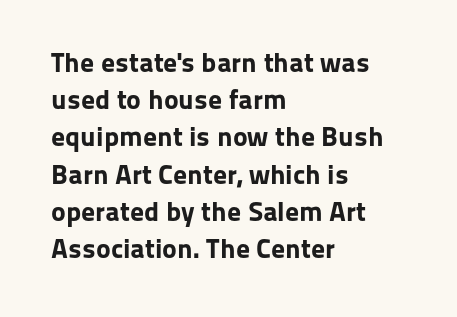
The image shows 28 px bold sans-serif type, upright; set left-aligned, normal line spacing (1.33x), normal letter spacing, not underlined; low stroke contrast and a medium x-height.
